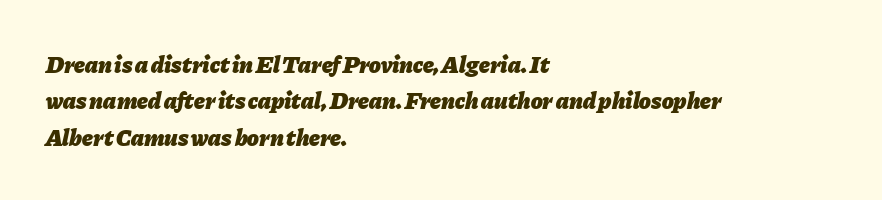
Q: Is the text bold? A: Yes.
Q: Is the text italic (slanted)? A: Yes, it leans right by about 11 degrees.
Q: Is the text underlined? A: No.
Q: How is the paragraph aligned? A: Left-aligned.
Q: Is the spacing between letters normal or unusually wide? A: Normal.
Q: Is the spacing between lines tight, normal or loose? A: Normal.
